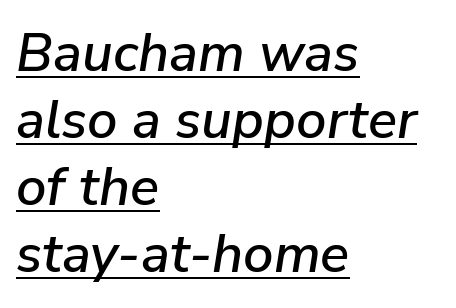
Is this a fixed-width face? No — the glyphs have proportional, varying widths. The lettering is marked with a stroke running underneath it. The letters sit at their default tracking, neither squeezed nor spread. In CSS terms this would be text-align: left.
